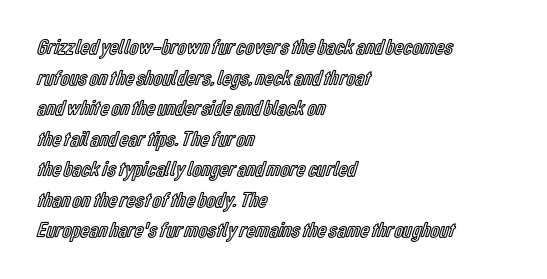
The image shows 22 px text type; set left-aligned, normal line spacing (1.39x), normal letter spacing, not underlined.
